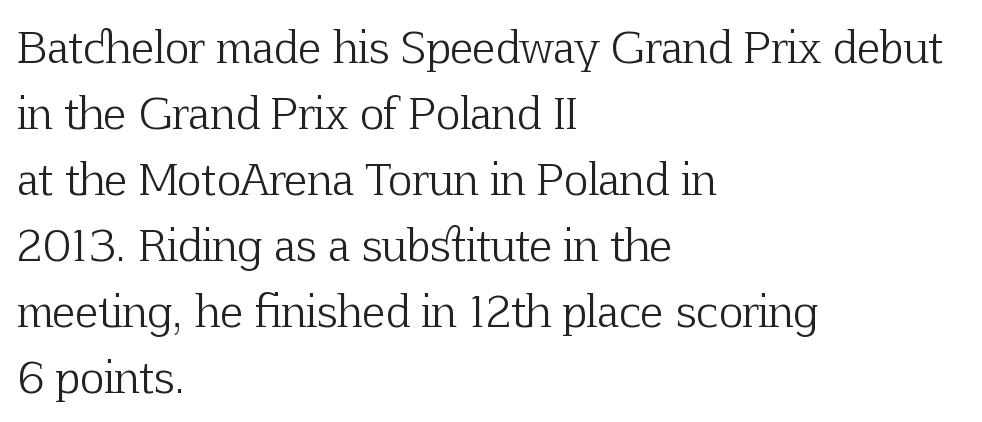
Evenly set lines give the paragraph a standard silhouette. The letters advance in unequal steps, a hallmark of proportional type. Notice how the passage keeps a crisp vertical edge on the left only. The strokes are not fattened; the text isn't bold. In terms of letterspacing, this is plain default setting.
